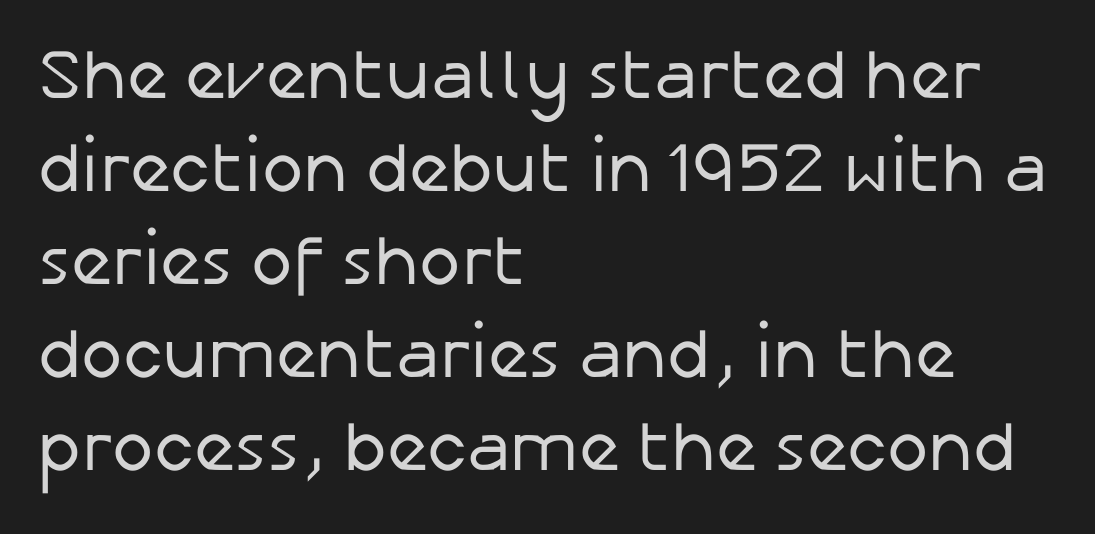
Q: Is the text bold? A: No.
Q: Is the text italic (slanted)? A: No, it is upright.
Q: Is the typeface a serif or a sans-serif typeface? A: Sans-serif.
Q: Is the text underlined? A: No.
Q: How is the paragraph aligned? A: Left-aligned.
Q: Is the spacing between letters normal or unusually wide? A: Normal.
Q: Is the spacing between lines tight, normal or loose? A: Normal.
Q: Width (condensed, normal, or wide)? A: Normal.
Q: Stroke contrast? A: Low.
Q: x-height? A: Medium.
Q: Monospaced? A: No.
